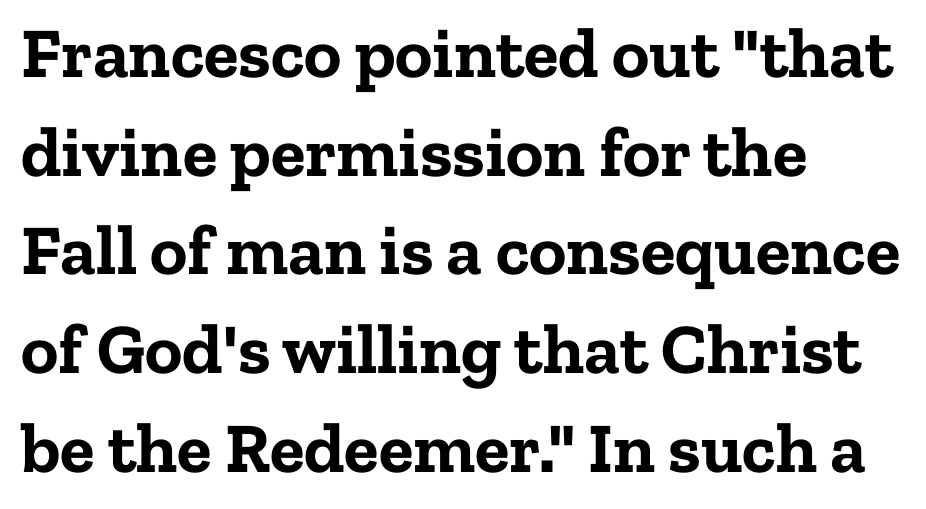
The image shows 71 px bold serif type, upright; set left-aligned, normal line spacing (1.39x), normal letter spacing, not underlined; low stroke contrast and a medium x-height.
